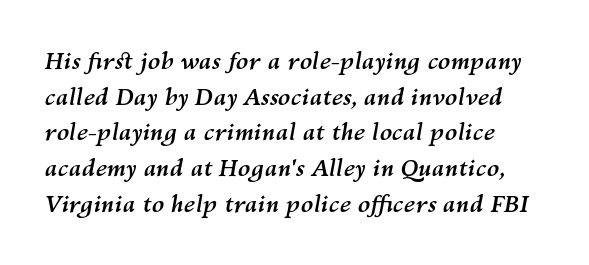
The image shows 23 px bold type, italic (leaning right); set normal line spacing (1.55x), normal letter spacing, not underlined.
